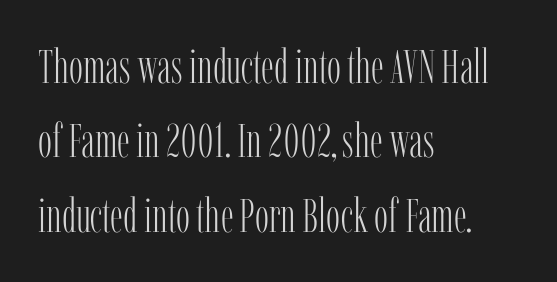
{"serif": "yes", "italic": "no", "bold": "no", "weight": "light", "width": "condensed", "stroke_contrast": "low", "x_height": "medium", "monospaced": "no", "underline": "no", "align": "left", "line_spacing": "normal", "line_spacing_ratio": 1.58, "letter_spacing": "normal", "letter_spacing_em": 0.0, "glyph_px": 47}
